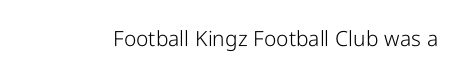
Q: Is the text bold? A: No.
Q: Is the text italic (slanted)? A: No, it is upright.
Q: Is the text underlined? A: No.
Q: Is the spacing between letters normal or unusually wide? A: Normal.
